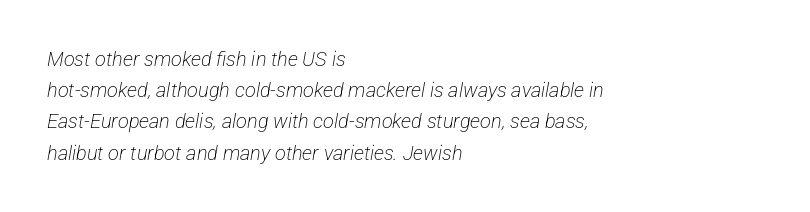
{"bold": "no", "underline": "no", "align": "left", "line_spacing": "normal", "line_spacing_ratio": 1.56, "letter_spacing": "normal", "letter_spacing_em": 0.0, "glyph_px": 20}
